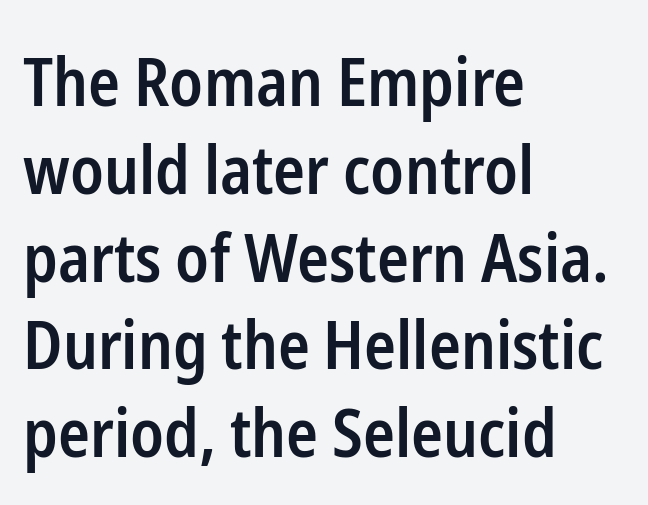
Q: Is the text bold? A: Semi-bold.
Q: Is the text italic (slanted)? A: No, it is upright.
Q: Is the typeface a serif or a sans-serif typeface? A: Sans-serif.
Q: Is the text underlined? A: No.
Q: How is the paragraph aligned? A: Left-aligned.
Q: Is the spacing between letters normal or unusually wide? A: Normal.
Q: Is the spacing between lines tight, normal or loose? A: Normal.
Q: Width (condensed, normal, or wide)? A: Condensed.
Q: Stroke contrast? A: Low.
Q: x-height? A: Medium.
Q: Monospaced? A: No.
